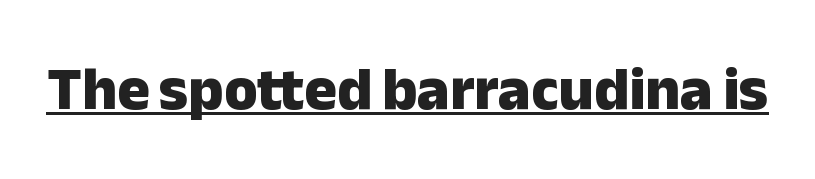
The image shows 61 px heavy sans-serif type, upright; set normal letter spacing, underlined; low stroke contrast and a medium x-height.
